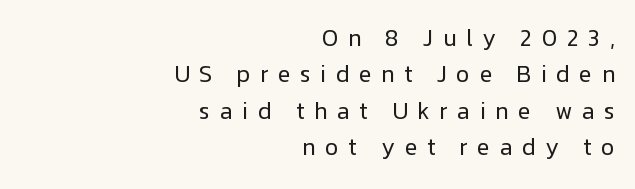
The image shows 23 px text type, upright; set right-aligned, normal line spacing (1.58x), unusually wide letter spacing (+0.42 em), not underlined.
